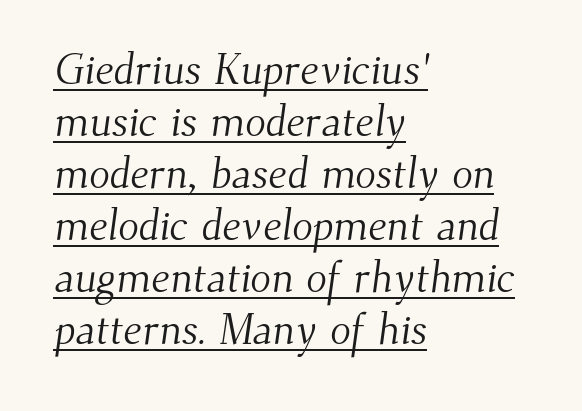
The text block is weighted toward the left margin, trailing off unevenly rightward. Like a heading marked for emphasis, these lines bear an underscore. Note the varied advance widths — an 'i' is clearly narrower than an 'm'. These lines keep a tight, regular rhythm from letter to letter.
